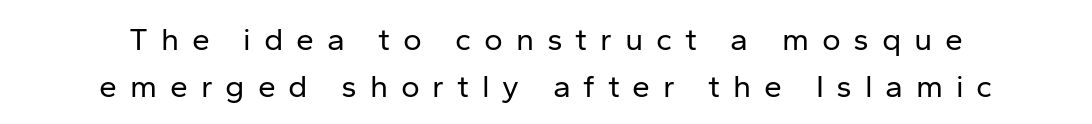
Layout note: lines centered. The passage shown is typed in a proportional face where columns would drift. Characters remain perfectly vertical along every line. Font category for this specimen: sans-serif.
